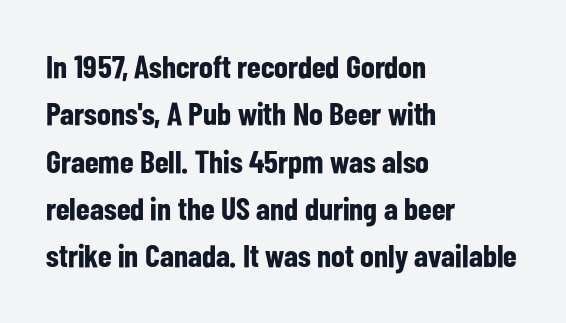
The image shows 32 px bold, condensed sans-serif type, upright; set left-aligned, normal line spacing (1.48x), normal letter spacing, not underlined; low stroke contrast and a medium x-height.
